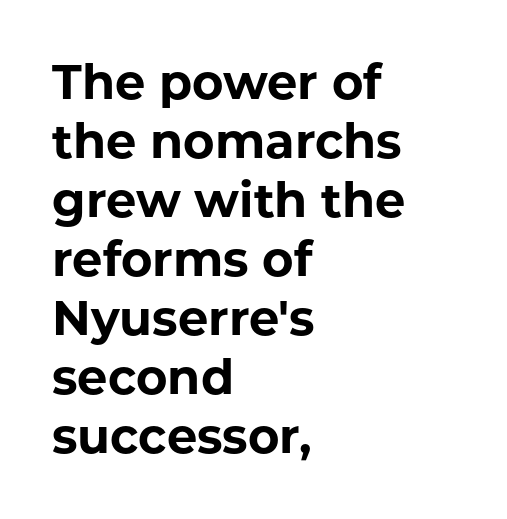
To sum up the face: it is a sans, with no serifs. Every row of glyphs begins at an identical x-position on the left. The line texture is even and compact thanks to regular tracking. Summary of weight: heavy, a full bold.
